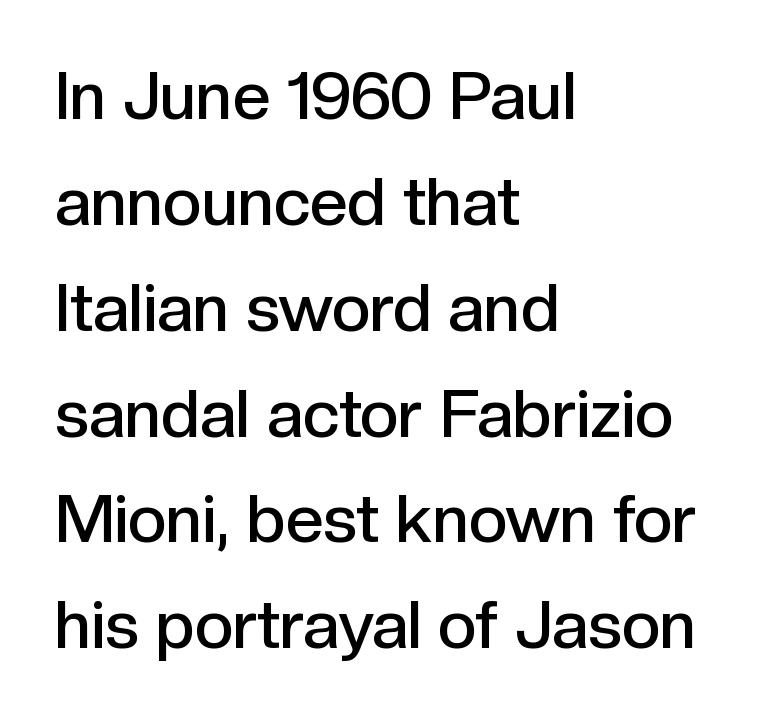
The image shows 67 px semibold sans-serif type, upright; set left-aligned, normal line spacing (1.58x), normal letter spacing, not underlined; a medium x-height.
